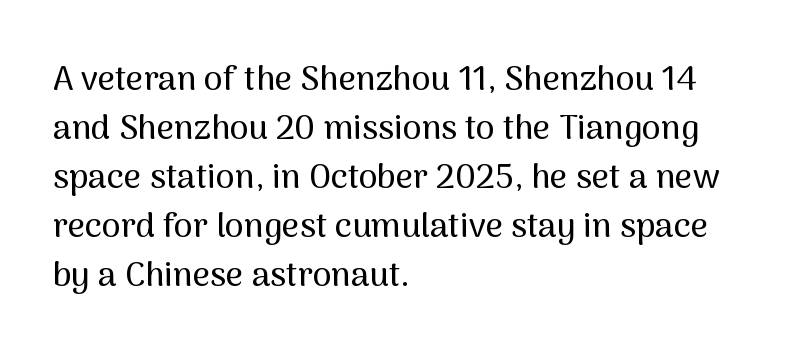
The text block is weighted toward the left margin, trailing off unevenly rightward. These lines are rendered in a variable-pitch font. Compared with typical body copy, the letter spacing here is the same. The axis of the letterforms is exactly vertical. The area under the type is left untouched.
